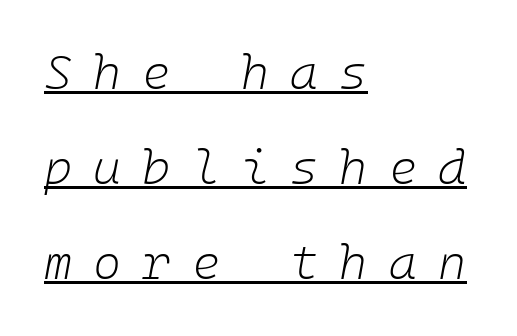
Q: Is the text bold? A: No.
Q: Is the text italic (slanted)? A: Yes, it leans right by about 10 degrees.
Q: Is the text underlined? A: Yes.
Q: How is the paragraph aligned? A: Left-aligned.
Q: Is the spacing between letters normal or unusually wide? A: Unusually wide.
Q: Is the spacing between lines tight, normal or loose? A: Loose.
Q: Width (condensed, normal, or wide)? A: Normal.
Q: Stroke contrast? A: Low.
Q: x-height? A: Medium.
